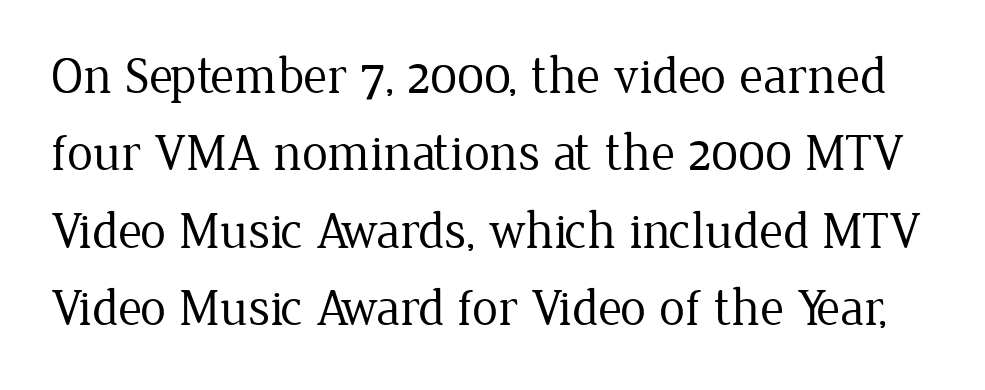
Q: Is the text bold? A: No.
Q: Is the text italic (slanted)? A: No, it is upright.
Q: Is the typeface a serif or a sans-serif typeface? A: Serif.
Q: Is the text underlined? A: No.
Q: Is the spacing between letters normal or unusually wide? A: Normal.
Q: Is the spacing between lines tight, normal or loose? A: Normal.
Q: Width (condensed, normal, or wide)? A: Normal.
Q: Stroke contrast? A: Low.
Q: x-height? A: Medium.
Q: Monospaced? A: No.
